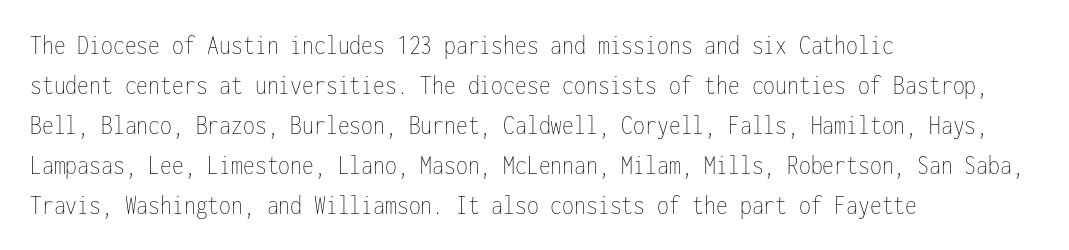
The image shows 27 px text type, upright; set left-aligned, normal line spacing (1.48x), normal letter spacing, not underlined.
